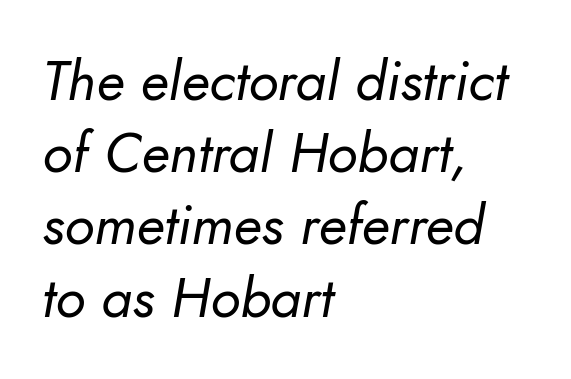
The image shows 56 px regular-weight type, italic (leaning right); set left-aligned, normal line spacing (1.29x), normal letter spacing, not underlined; low stroke contrast and a small x-height.
